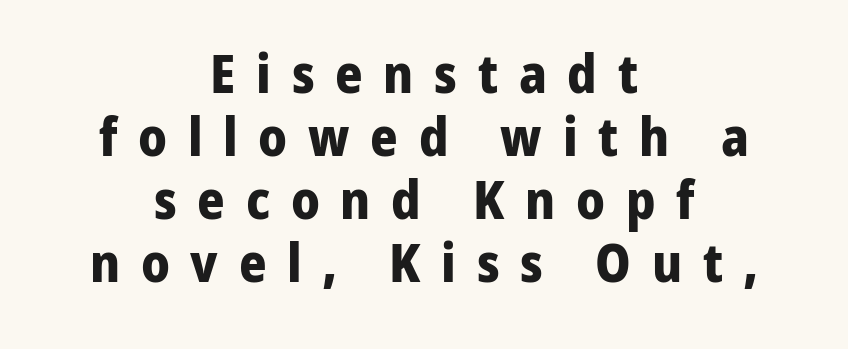
{"serif": "no", "italic": "no", "bold": "yes", "weight": "bold", "width": "normal", "stroke_contrast": "low", "x_height": "medium", "monospaced": "no", "underline": "no", "align": "center", "line_spacing_ratio": 1.19, "letter_spacing": "wide", "letter_spacing_em": 0.39, "glyph_px": 53}
